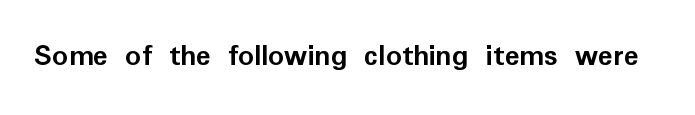
{"serif": "no", "italic": "no", "bold": "yes", "weight": "semibold", "width": "normal", "stroke_contrast": "low", "x_height": "medium", "monospaced": "no", "underline": "no", "letter_spacing": "normal", "letter_spacing_em": 0.0, "glyph_px": 31}
